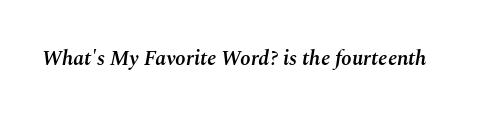
The image shows 21 px text type, italic (leaning right); set normal letter spacing, not underlined.
